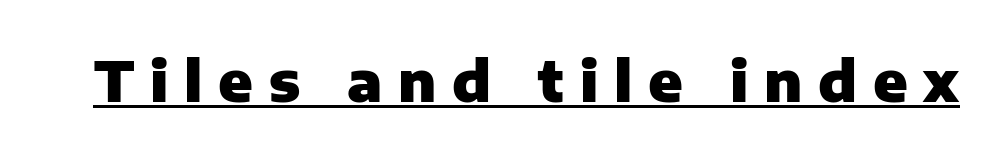
{"serif": "no", "italic": "no", "bold": "yes", "weight": "heavy", "width": "normal", "stroke_contrast": "low", "x_height": "medium", "monospaced": "no", "underline": "yes", "letter_spacing": "wide", "letter_spacing_em": 0.28, "glyph_px": 56}
